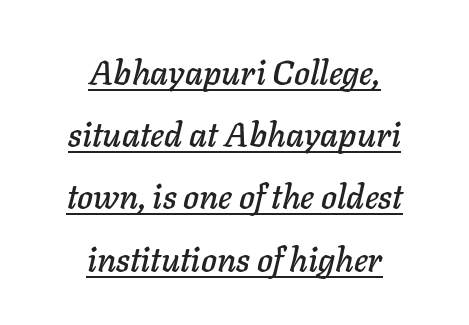
Q: Is the text italic (slanted)? A: Yes, it leans right by about 11 degrees.
Q: Is the text underlined? A: Yes.
Q: How is the paragraph aligned? A: Centered.
Q: Is the spacing between letters normal or unusually wide? A: Normal.
Q: Width (condensed, normal, or wide)? A: Normal.
Q: Stroke contrast? A: Low.
Q: x-height? A: Medium.
Q: Monospaced? A: No.
